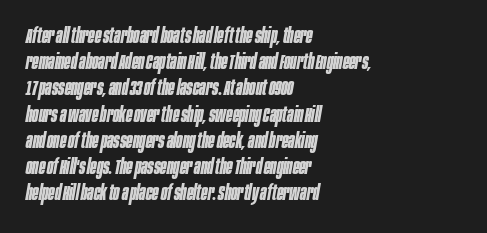
{"italic": "yes", "lean": "right", "slant_degrees": 10, "bold": "yes", "underline": "no", "align": "left", "line_spacing": "normal", "line_spacing_ratio": 1.25, "letter_spacing": "normal", "letter_spacing_em": 0.0, "glyph_px": 21}
